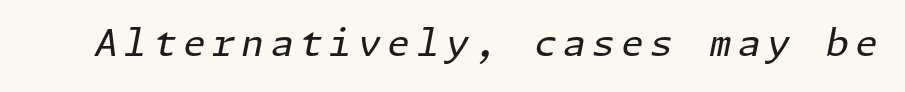
The image shows 37 px regular-weight type, italic (leaning right); set not underlined; low stroke contrast and a medium x-height.
